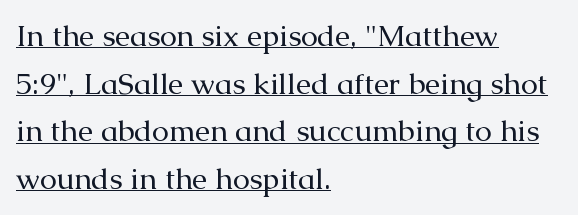
The designer left line spacing at the default. Layout note: lines flush left. A continuous stroke trails under the words, as in a hyperlink. Note: serifs present on the glyphs. Unbolded letterforms with no extra heft.
